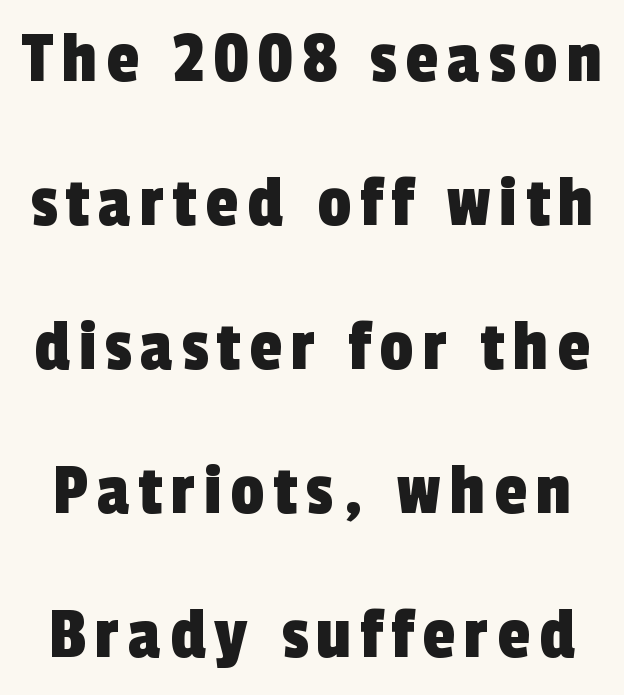
{"serif": "no", "width": "condensed", "x_height": "medium", "monospaced": "no", "underline": "no", "line_spacing": "loose", "line_spacing_ratio": 1.92, "glyph_px": 75}
